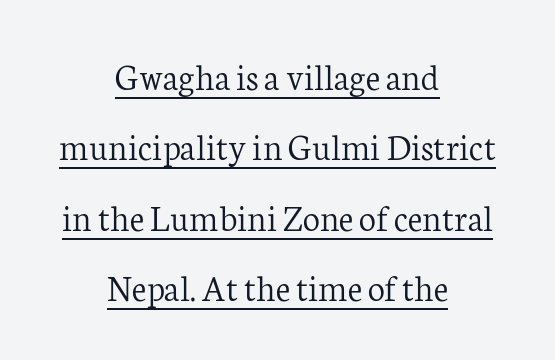
Q: Is the text bold? A: No.
Q: Is the text italic (slanted)? A: No, it is upright.
Q: Is the typeface a serif or a sans-serif typeface? A: Serif.
Q: Is the text underlined? A: Yes.
Q: How is the paragraph aligned? A: Centered.
Q: Is the spacing between letters normal or unusually wide? A: Normal.
Q: Width (condensed, normal, or wide)? A: Normal.
Q: Stroke contrast? A: Low.
Q: x-height? A: Medium.
Q: Monospaced? A: No.
